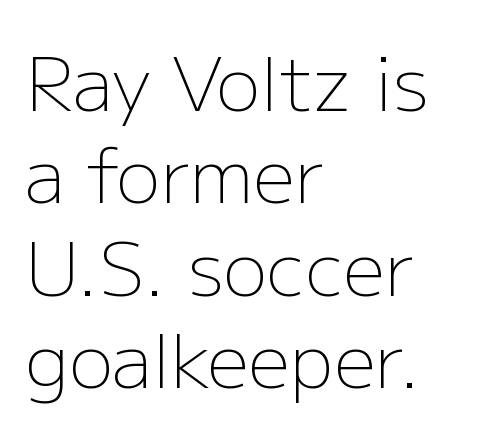
The image shows 74 px light sans-serif type, upright; set left-aligned, normal line spacing (1.25x), normal letter spacing, not underlined; low stroke contrast and a medium x-height.
